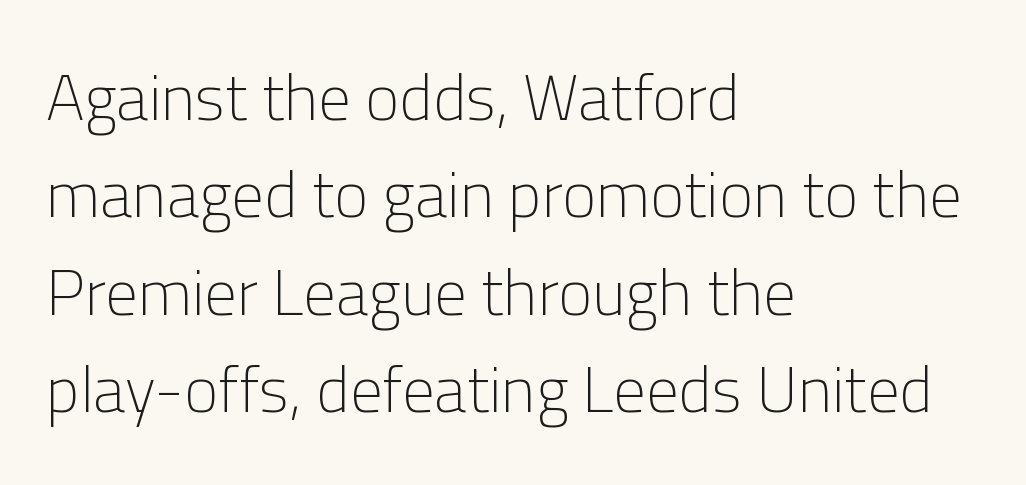
The face used here is proportionally spaced, like ordinary book or web type. Unmarked baselines from the first word to the last. Typeset ragged right — the left edge is the straight one. I'd call this a sans setting — the letters go barefoot. Weight: in the light-to-regular range. If you measured baseline to baseline, you'd find a middling distance.
